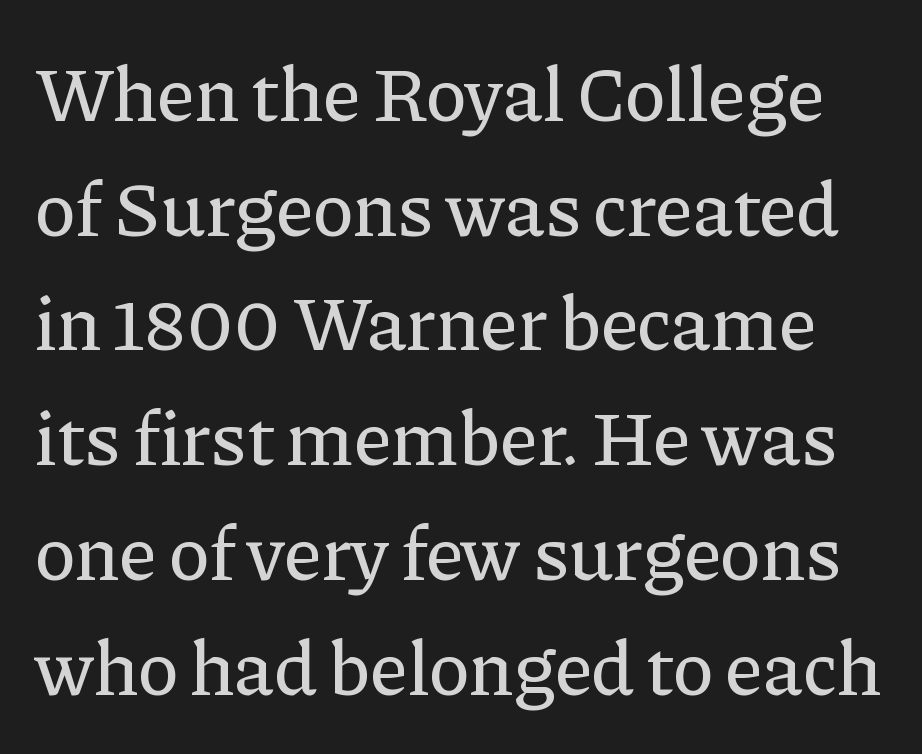
Notice how the stems are strictly vertical — no italics here. Inter-character spacing is left at the font's built-in metrics. The passage shown is typed in a proportional face where columns would drift. Are there feet on the stems? There are — it's a serif. Type without underlining. If you measured baseline to baseline, you'd find a middling distance.
